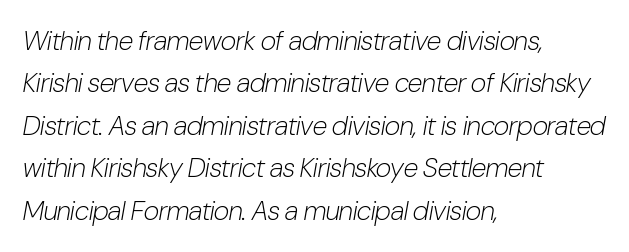
The image shows 27 px text type, italic (leaning right); set left-aligned, normal line spacing (1.57x), normal letter spacing, not underlined.
